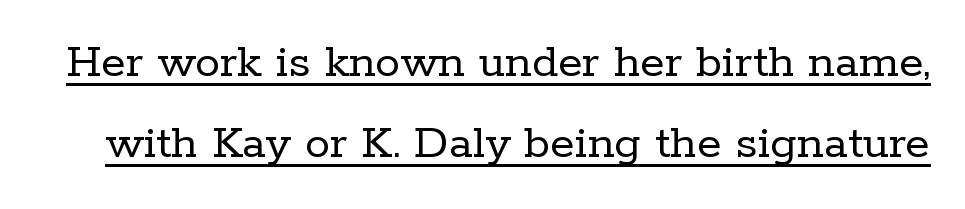
The image shows 50 px regular-weight serif type, upright; set normal line spacing (1.63x), normal letter spacing, underlined; low stroke contrast and a medium x-height.
